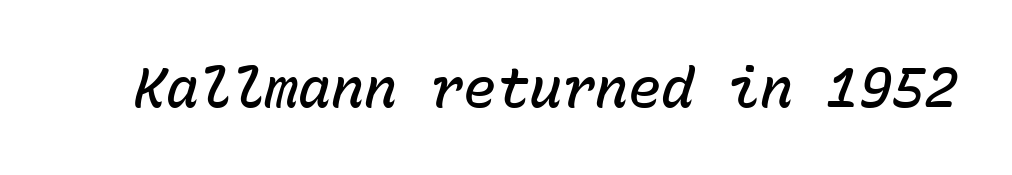
The typesetting leans somewhat heavy: a semibold. No extra tracking has been applied to these lines. Rule under the text: the space is simply empty. Do the characters align in a grid? Yes, the font is monospaced.
